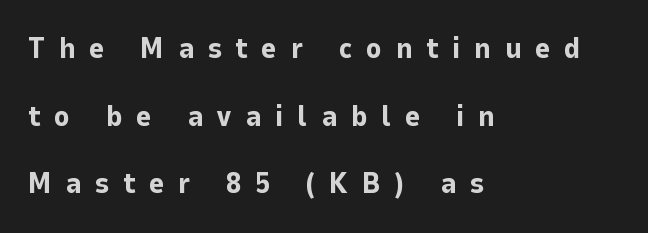
{"serif": "no", "italic": "no", "bold": "yes", "weight": "bold", "width": "normal", "stroke_contrast": "low", "x_height": "medium", "monospaced": "no", "underline": "no", "align": "left", "line_spacing": "loose", "line_spacing_ratio": 2.33, "letter_spacing": "wide", "letter_spacing_em": 0.48, "glyph_px": 29}
